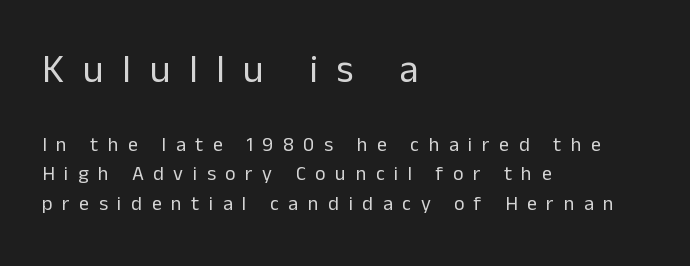
{"serif": "no", "italic": "no", "bold": "no", "weight": "regular", "width": "normal", "stroke_contrast": "low", "x_height": "medium", "monospaced": "no", "underline": "no", "align": "left", "line_spacing": "normal", "line_spacing_ratio": 1.46, "letter_spacing": "wide", "letter_spacing_em": 0.48, "larger_block": "first", "size_ratio": 1.95, "glyph_px": 39}
